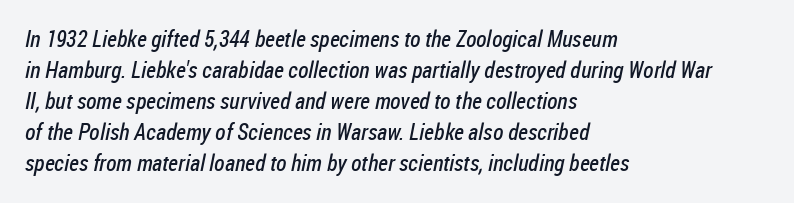
Q: Is the text bold? A: No.
Q: Is the text underlined? A: No.
Q: How is the paragraph aligned? A: Left-aligned.
Q: Is the spacing between letters normal or unusually wide? A: Normal.
Q: Is the spacing between lines tight, normal or loose? A: Normal.
